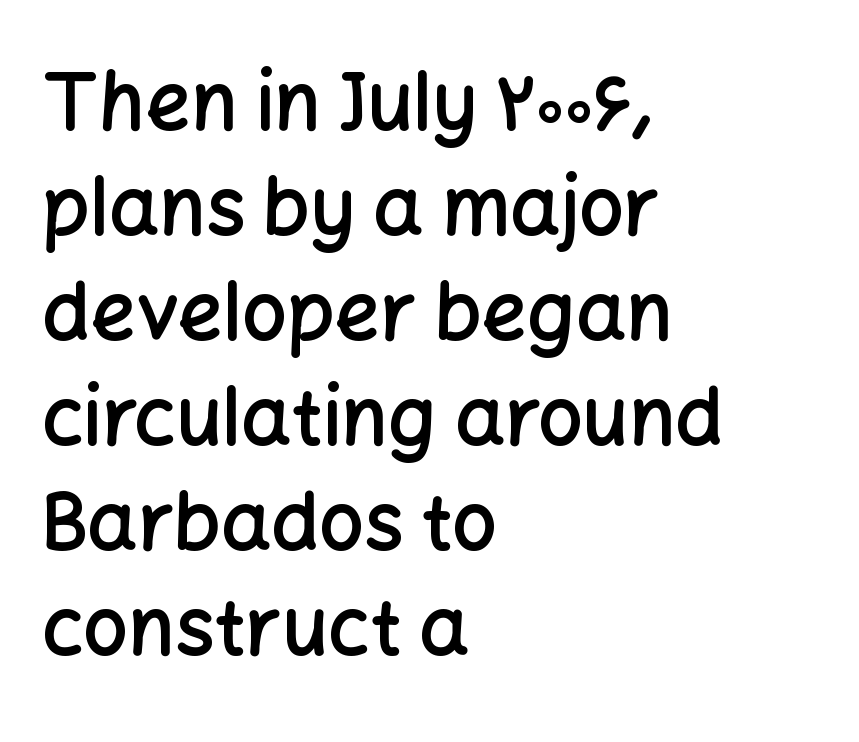
{"serif": "no", "italic": "no", "bold": "semi", "weight": "semibold", "width": "normal", "stroke_contrast": "low", "x_height": "medium", "monospaced": "no", "underline": "no", "align": "left", "line_spacing": "normal", "line_spacing_ratio": 1.33, "letter_spacing": "normal", "letter_spacing_em": 0.0, "glyph_px": 79}
